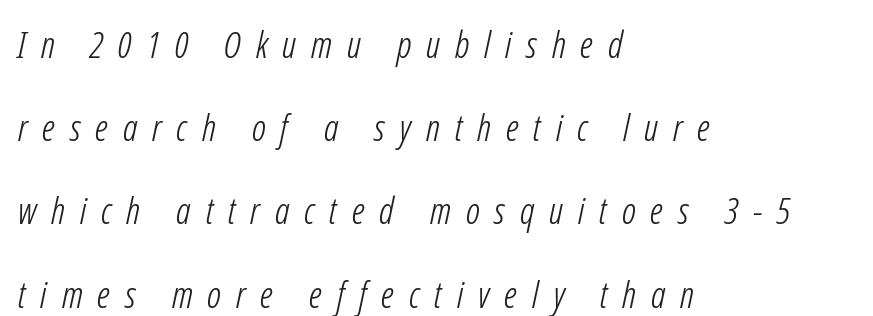
{"serif": "no", "bold": "no", "weight": "light", "width": "condensed", "stroke_contrast": "low", "x_height": "medium", "monospaced": "no", "underline": "no", "align": "left", "line_spacing": "loose", "line_spacing_ratio": 2.25, "letter_spacing": "wide", "letter_spacing_em": 0.4, "glyph_px": 37}
